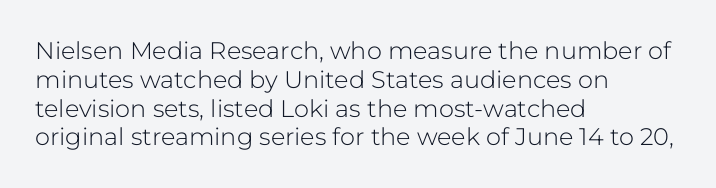
Q: Is the text bold? A: No.
Q: Is the text italic (slanted)? A: No, it is upright.
Q: Is the text underlined? A: No.
Q: How is the paragraph aligned? A: Left-aligned.
Q: Is the spacing between letters normal or unusually wide? A: Normal.
